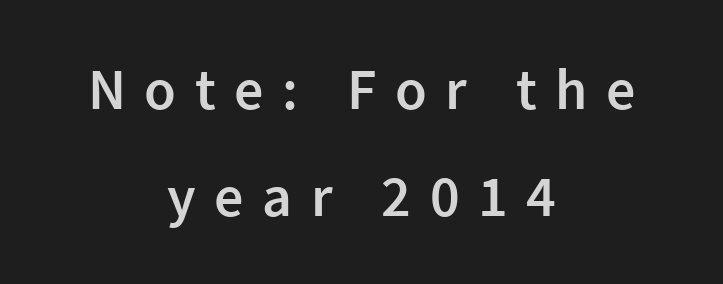
The image shows 58 px semibold sans-serif type, upright; set centered, line spacing 1.85x, unusually wide letter spacing (+0.32 em), not underlined; low stroke contrast and a medium x-height.
